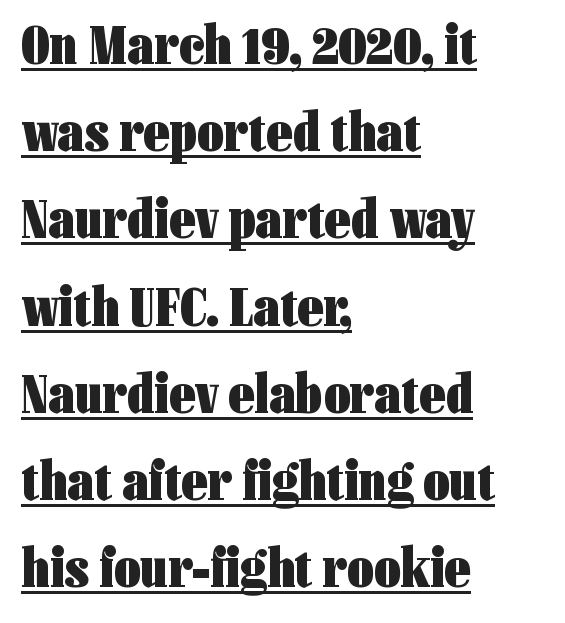
Q: Is the text bold? A: Yes.
Q: Is the text italic (slanted)? A: No, it is upright.
Q: Is the typeface a serif or a sans-serif typeface? A: Sans-serif.
Q: Is the text underlined? A: Yes.
Q: How is the paragraph aligned? A: Left-aligned.
Q: Is the spacing between letters normal or unusually wide? A: Normal.
Q: Is the spacing between lines tight, normal or loose? A: Normal.
Q: Width (condensed, normal, or wide)? A: Condensed.
Q: Stroke contrast? A: Low.
Q: x-height? A: Medium.
Q: Monospaced? A: No.
